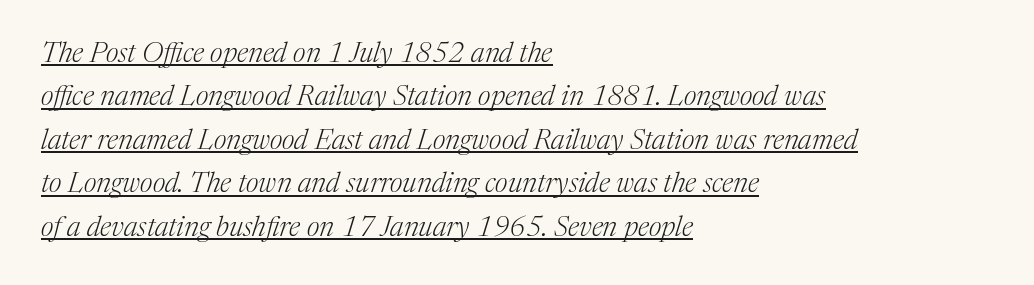
Q: Is the text bold? A: No.
Q: Is the text italic (slanted)? A: Yes, it leans right by about 17 degrees.
Q: Is the typeface a serif or a sans-serif typeface? A: Serif.
Q: Is the text underlined? A: Yes.
Q: How is the paragraph aligned? A: Left-aligned.
Q: Is the spacing between letters normal or unusually wide? A: Normal.
Q: Is the spacing between lines tight, normal or loose? A: Normal.
Q: Width (condensed, normal, or wide)? A: Normal.
Q: Stroke contrast? A: Medium.
Q: x-height? A: Medium.
Q: Monospaced? A: No.
